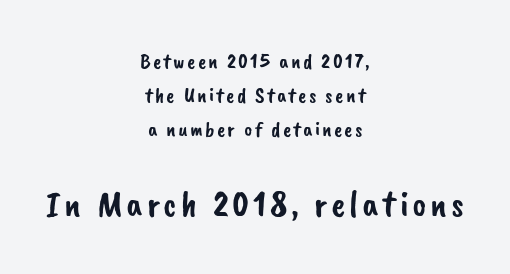
Q: Is the typeface a serif or a sans-serif typeface? A: Sans-serif.
Q: Is the text underlined? A: No.
Q: How is the paragraph aligned? A: Centered.
Q: Is the spacing between lines tight, normal or loose? A: Normal.
Q: Which block of text is set in a larger size, the first (top) or the second (bottom)? A: The second (bottom) one.
Q: Width (condensed, normal, or wide)? A: Normal.
Q: Stroke contrast? A: Low.
Q: x-height? A: Small.
Q: Monospaced? A: No.
